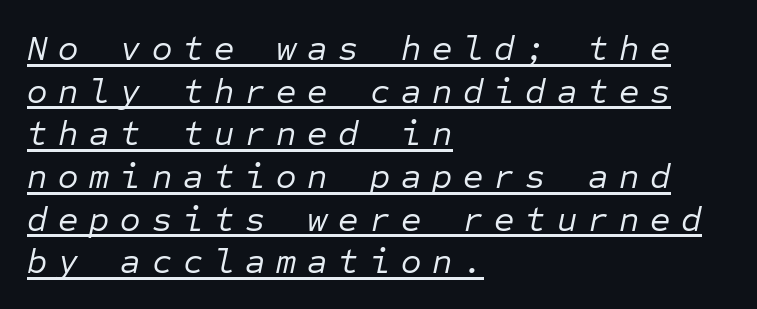
The specimen includes a rule beneath the text block's lines. Does the lettering tilt? It does — this is italic. This rendering widens character spacing well past its baseline value. These glyphs show unthickened strokes, regular width or finer. Monospaced: the letters line up in strict vertical columns.
